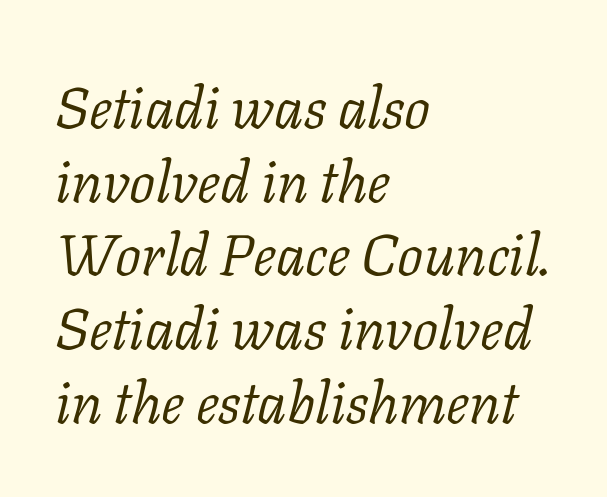
Q: Is the text bold? A: No.
Q: Is the text italic (slanted)? A: Yes, it leans right by about 11 degrees.
Q: Is the typeface a serif or a sans-serif typeface? A: Serif.
Q: Is the text underlined? A: No.
Q: How is the paragraph aligned? A: Left-aligned.
Q: Is the spacing between letters normal or unusually wide? A: Normal.
Q: Is the spacing between lines tight, normal or loose? A: Normal.
Q: Width (condensed, normal, or wide)? A: Normal.
Q: Stroke contrast? A: Low.
Q: x-height? A: Medium.
Q: Monospaced? A: No.
